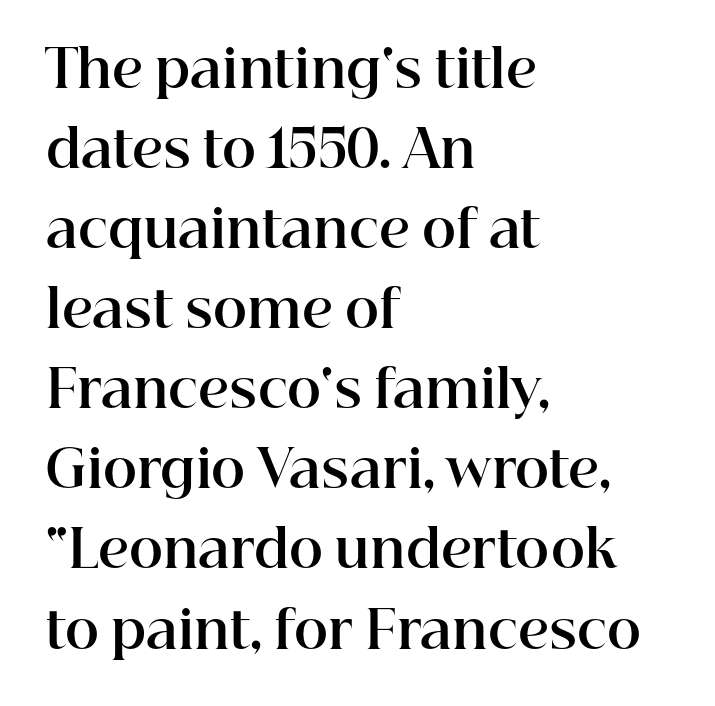
Q: Is the text bold? A: Yes.
Q: Is the text italic (slanted)? A: No, it is upright.
Q: Is the typeface a serif or a sans-serif typeface? A: Serif.
Q: Is the text underlined? A: No.
Q: How is the paragraph aligned? A: Left-aligned.
Q: Is the spacing between letters normal or unusually wide? A: Normal.
Q: Is the spacing between lines tight, normal or loose? A: Normal.
Q: Width (condensed, normal, or wide)? A: Normal.
Q: Stroke contrast? A: High.
Q: x-height? A: Medium.
Q: Monospaced? A: No.
